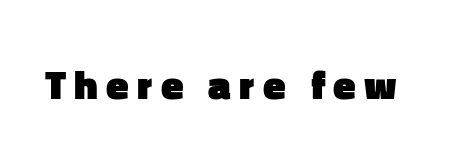
The image shows 41 px heavy sans-serif type, upright; set unusually wide letter spacing (+0.2 em), not underlined; low stroke contrast and a medium x-height.
